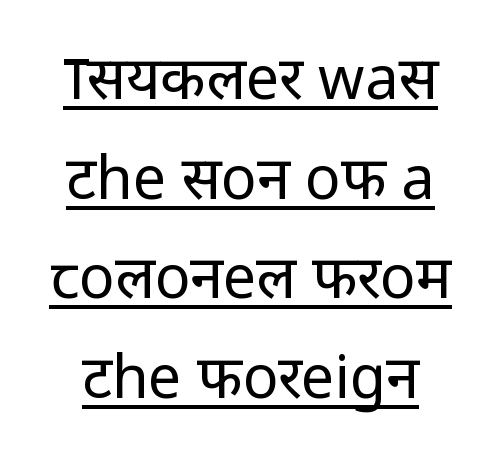
The image shows 59 px regular-weight sans-serif type, upright; set normal line spacing (1.69x), normal letter spacing, underlined; low stroke contrast and a medium x-height.
